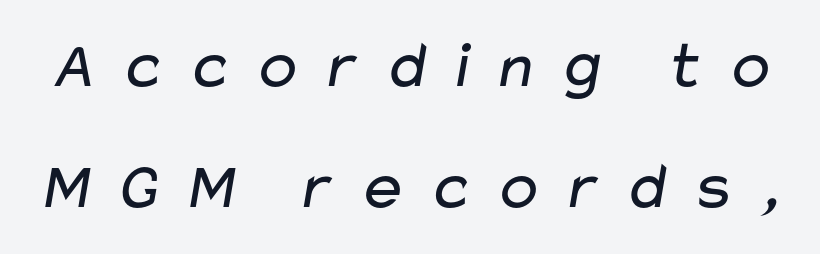
The tracking reads as deliberately expanded to a designer's eye. The space beneath each line is pristine and unruled. No letter is thick-stroked: the sample isn't bold. Each letter's strokes conclude bluntly, with no projecting serifs. The letters advance in unequal steps, a hallmark of proportional type.
